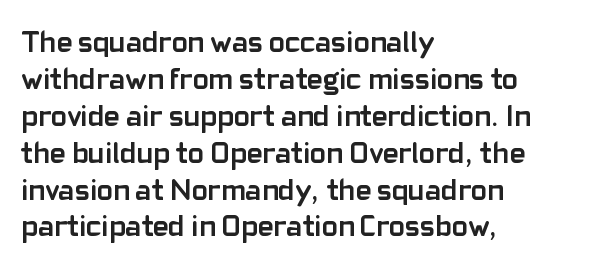
{"serif": "no", "italic": "no", "bold": "yes", "weight": "semibold", "width": "normal", "stroke_contrast": "low", "x_height": "medium", "monospaced": "no", "underline": "no", "align": "left", "line_spacing_ratio": 1.23, "letter_spacing": "normal", "letter_spacing_em": 0.0, "glyph_px": 30}
